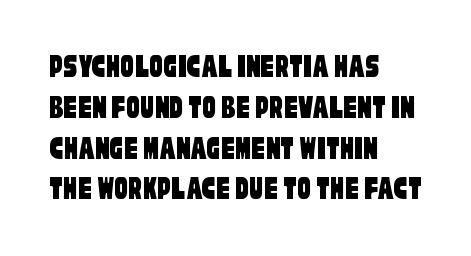
{"serif": "no", "width": "condensed", "stroke_contrast": "low", "x_height": "large", "monospaced": "no", "underline": "no", "align": "left", "line_spacing_ratio": 1.2, "letter_spacing": "normal", "letter_spacing_em": 0.0, "glyph_px": 34}
